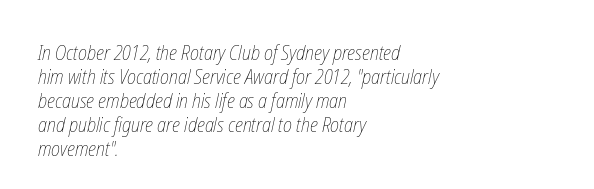
Q: Is the text bold? A: No.
Q: Is the text underlined? A: No.
Q: How is the paragraph aligned? A: Left-aligned.
Q: Is the spacing between letters normal or unusually wide? A: Normal.
